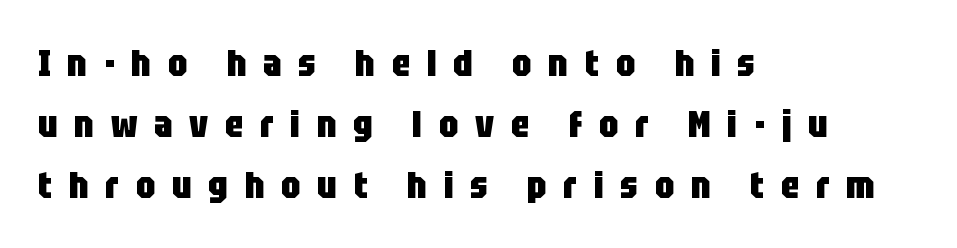
The image shows 38 px heavy, condensed sans-serif type, upright; set left-aligned, normal line spacing (1.6x), unusually wide letter spacing (+0.44 em), not underlined; low stroke contrast and a large x-height.
